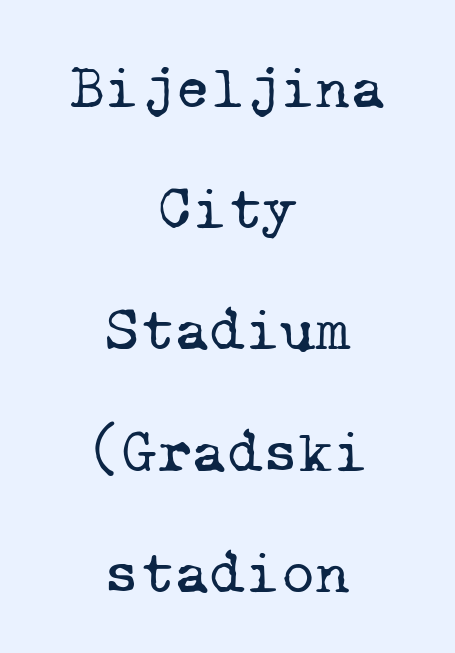
Q: Is the text bold? A: No.
Q: Is the typeface a serif or a sans-serif typeface? A: Serif.
Q: Is the text underlined? A: No.
Q: How is the paragraph aligned? A: Centered.
Q: Is the spacing between letters normal or unusually wide? A: Normal.
Q: Is the spacing between lines tight, normal or loose? A: Loose.
Q: Width (condensed, normal, or wide)? A: Normal.
Q: Stroke contrast? A: Low.
Q: x-height? A: Medium.
Q: Monospaced? A: Yes.
